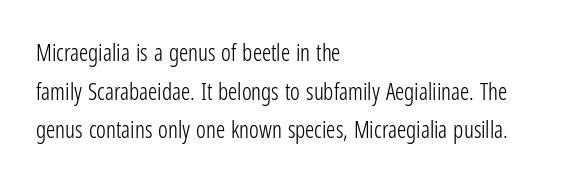
Q: Is the text bold? A: No.
Q: Is the text italic (slanted)? A: No, it is upright.
Q: Is the text underlined? A: No.
Q: How is the paragraph aligned? A: Left-aligned.
Q: Is the spacing between letters normal or unusually wide? A: Normal.
Q: Is the spacing between lines tight, normal or loose? A: Normal.
